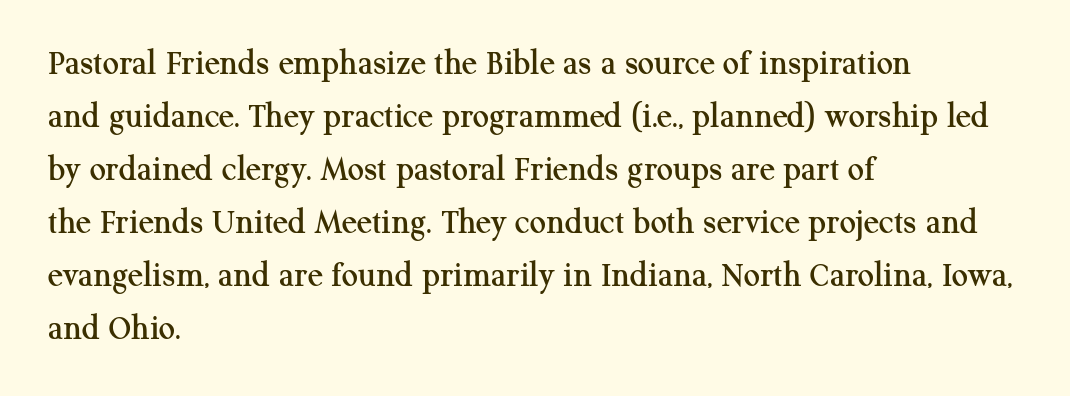
The image shows 36 px serif type, upright; set left-aligned, normal line spacing (1.47x), normal letter spacing, not underlined; medium stroke contrast and a medium x-height.
